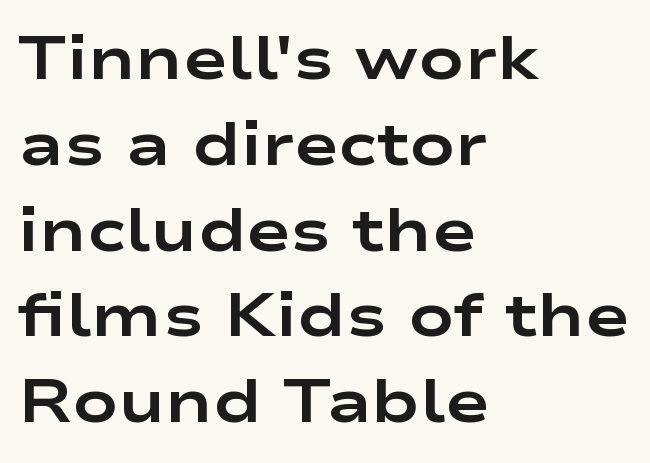
Vertical strokes here are truly vertical. Just letters on the line, the space beneath them empty. Note: no serifs on the glyphs. Note the varied advance widths — an 'i' is clearly narrower than an 'm'. Short and long lines alike share a common starting point at left. Honestly, the row spacing looks completely unremarkable.
